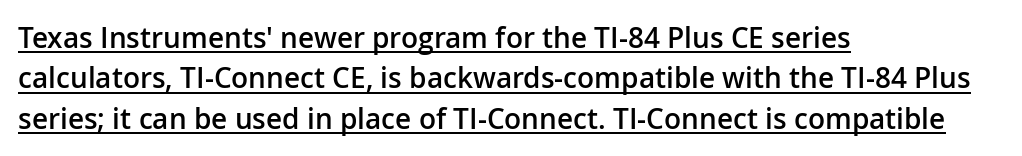
{"serif": "no", "italic": "no", "bold": "semi", "weight": "semibold", "width": "normal", "stroke_contrast": "low", "x_height": "medium", "monospaced": "no", "underline": "yes", "align": "left", "line_spacing": "normal", "line_spacing_ratio": 1.44, "letter_spacing": "normal", "letter_spacing_em": 0.0, "glyph_px": 28}
